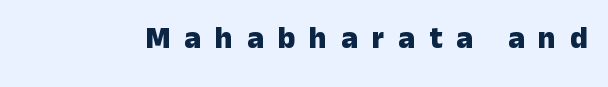
Q: Is the text bold? A: Yes.
Q: Is the text italic (slanted)? A: No, it is upright.
Q: Is the typeface a serif or a sans-serif typeface? A: Sans-serif.
Q: Is the text underlined? A: No.
Q: Is the spacing between letters normal or unusually wide? A: Unusually wide.
Q: Width (condensed, normal, or wide)? A: Normal.
Q: Stroke contrast? A: Low.
Q: x-height? A: Medium.
Q: Monospaced? A: No.
